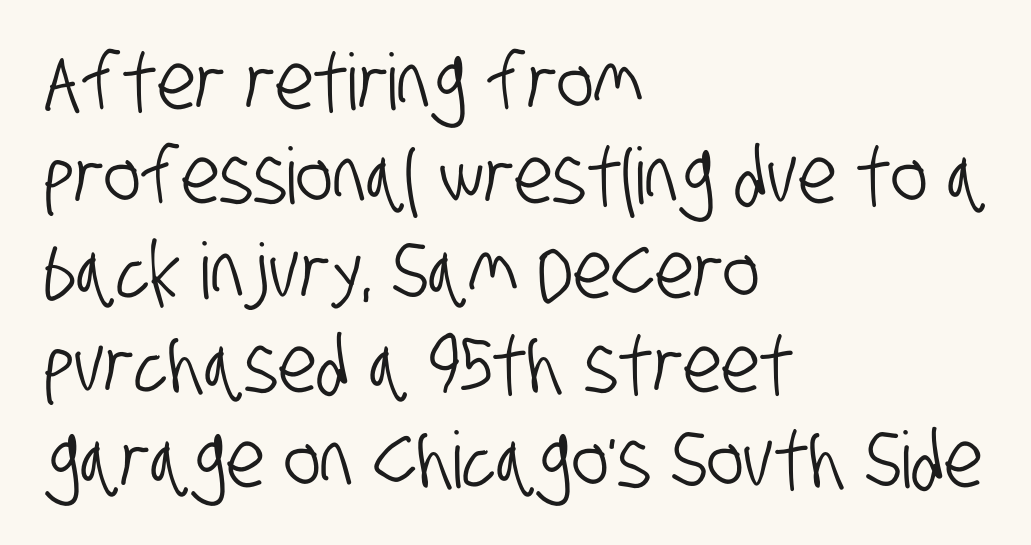
The lines are quadded left. Check under the words: just untouched page. Here the designer chose a conventional face with non-uniform glyph widths. Stroke terminals: plain, sans-serif. Letter spacing: default.
